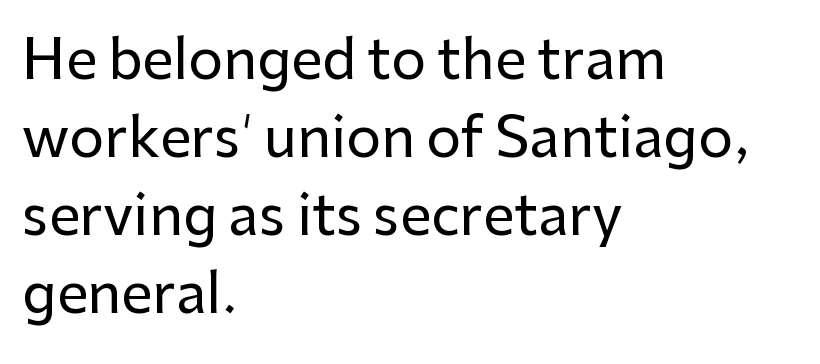
The image shows 55 px sans-serif type, upright; set left-aligned, normal line spacing (1.42x), normal letter spacing, not underlined; low stroke contrast and a medium x-height.
